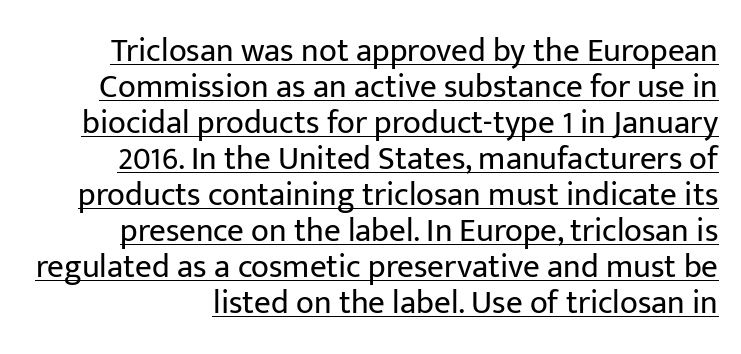
Q: Is the text bold? A: No.
Q: Is the text italic (slanted)? A: No, it is upright.
Q: Is the typeface a serif or a sans-serif typeface? A: Sans-serif.
Q: Is the text underlined? A: Yes.
Q: Is the spacing between letters normal or unusually wide? A: Normal.
Q: Is the spacing between lines tight, normal or loose? A: Tight.
Q: Width (condensed, normal, or wide)? A: Normal.
Q: Stroke contrast? A: Low.
Q: x-height? A: Medium.
Q: Monospaced? A: No.
